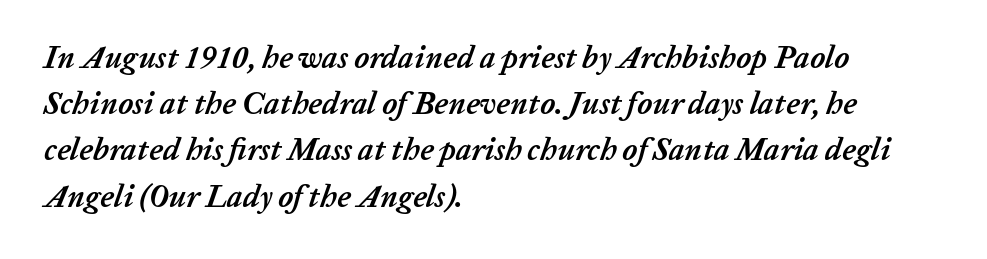
Q: Is the text bold? A: Yes.
Q: Is the text italic (slanted)? A: Yes, it leans right by about 20 degrees.
Q: Is the text underlined? A: No.
Q: How is the paragraph aligned? A: Left-aligned.
Q: Is the spacing between letters normal or unusually wide? A: Normal.
Q: Is the spacing between lines tight, normal or loose? A: Normal.
Q: Width (condensed, normal, or wide)? A: Normal.
Q: Stroke contrast? A: Low.
Q: x-height? A: Medium.
Q: Monospaced? A: No.
